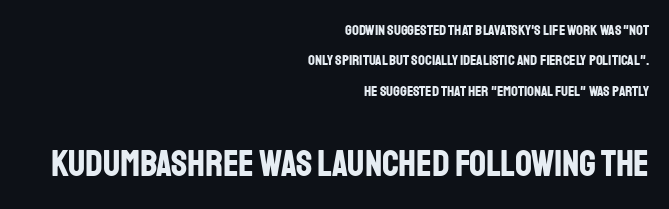
The image shows 37 px bold, condensed sans-serif type, upright; set right-aligned, loose line spacing (2.02x), normal letter spacing, not underlined; the second (bottom) block is 2.47x larger; low stroke contrast and a large x-height.
